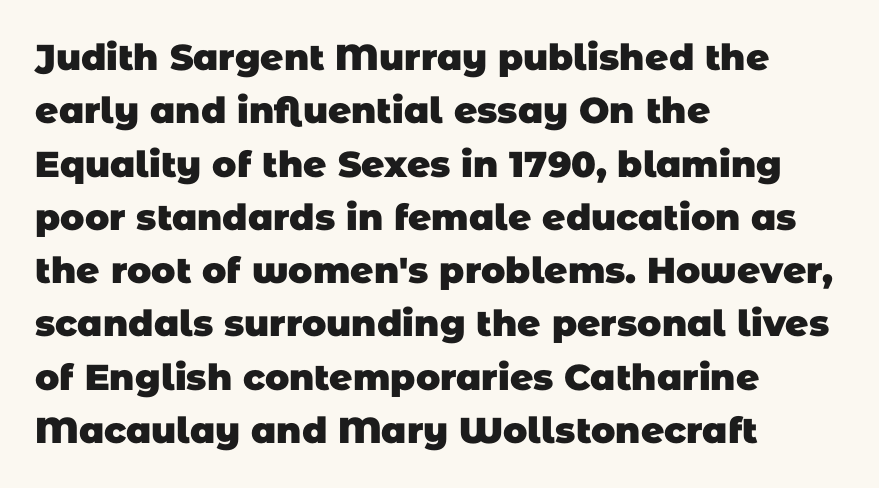
{"serif": "no", "bold": "yes", "weight": "heavy", "width": "normal", "stroke_contrast": "low", "x_height": "large", "monospaced": "no", "underline": "no", "align": "left", "line_spacing": "normal", "line_spacing_ratio": 1.48, "letter_spacing": "normal", "letter_spacing_em": 0.0, "glyph_px": 36}
